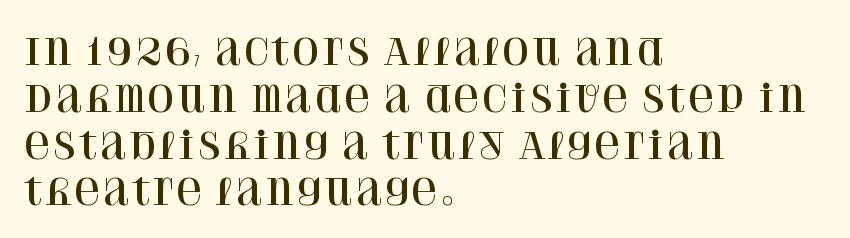
The image shows 36 px serif type, upright; set left-aligned, normal line spacing (1.3x), normal letter spacing, not underlined; high stroke contrast and a large x-height.
